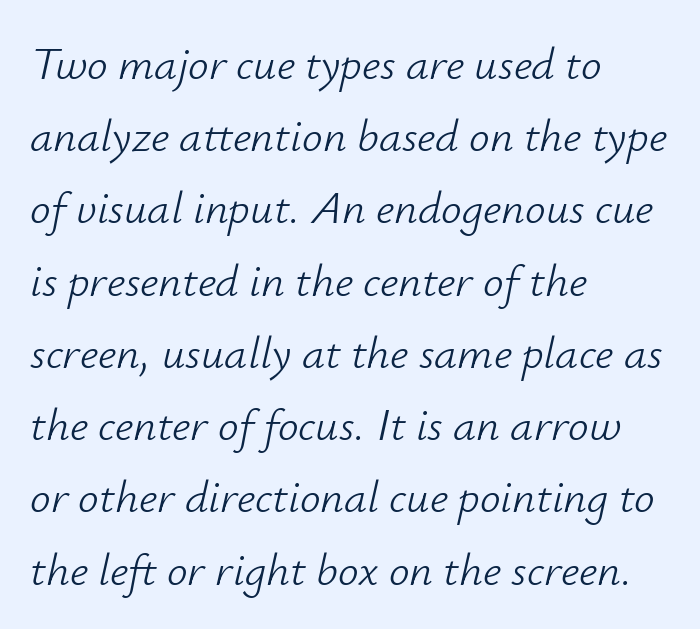
Q: Is the text bold? A: No.
Q: Is the text italic (slanted)? A: Yes, it leans right by about 12 degrees.
Q: Is the text underlined? A: No.
Q: How is the paragraph aligned? A: Left-aligned.
Q: Is the spacing between letters normal or unusually wide? A: Normal.
Q: Is the spacing between lines tight, normal or loose? A: Normal.
Q: Width (condensed, normal, or wide)? A: Normal.
Q: Stroke contrast? A: Low.
Q: x-height? A: Small.
Q: Monospaced? A: No.
